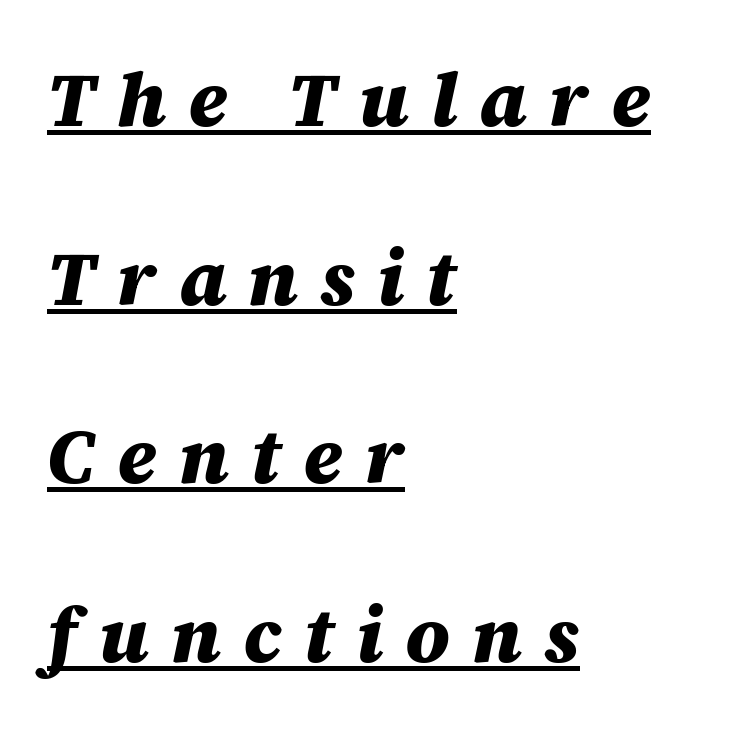
{"italic": "yes", "lean": "right", "slant_degrees": 12, "bold": "yes", "weight": "heavy", "width": "normal", "stroke_contrast": "medium", "x_height": "large", "monospaced": "no", "underline": "yes", "align": "left", "line_spacing": "loose", "line_spacing_ratio": 2.35, "letter_spacing": "wide", "letter_spacing_em": 0.29, "glyph_px": 76}
